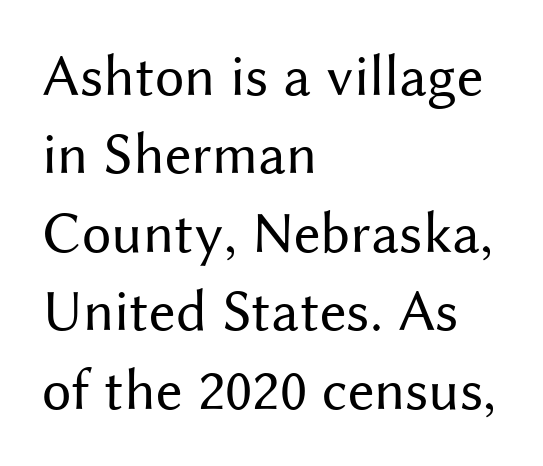
{"serif": "no", "italic": "no", "bold": "no", "weight": "regular", "width": "normal", "stroke_contrast": "medium", "x_height": "medium", "monospaced": "no", "underline": "no", "align": "left", "line_spacing": "normal", "line_spacing_ratio": 1.33, "letter_spacing": "normal", "letter_spacing_em": 0.0, "glyph_px": 59}
